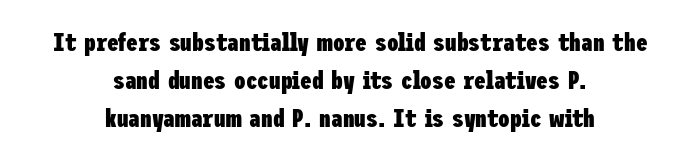
Beneath every word, the page is bare. Is the type bold? Yes — the strokes are clearly thick and heavy. Baseline-to-baseline distance is the conventional proportion of letter height. The horizontal fit of the characters is conventional and even.
